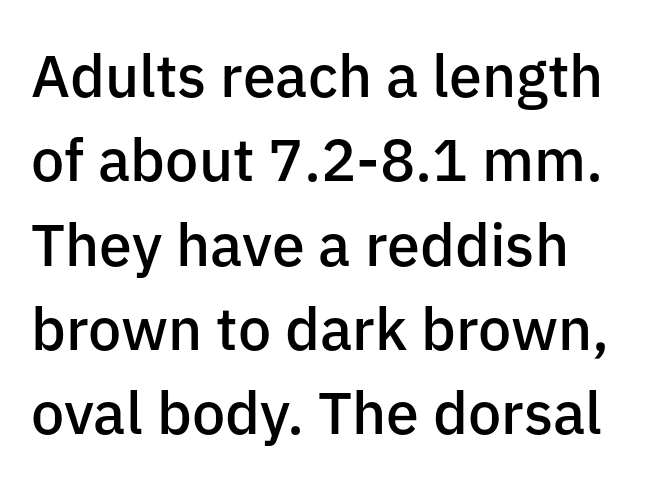
You can tell from the bare stems that sans-serif type was used. This sample uses an upright cut, with every glyph sitting square on the baseline. What weight is shown? A semibold, between regular and bold. Compared with typical body copy, the letter spacing here is the same.
